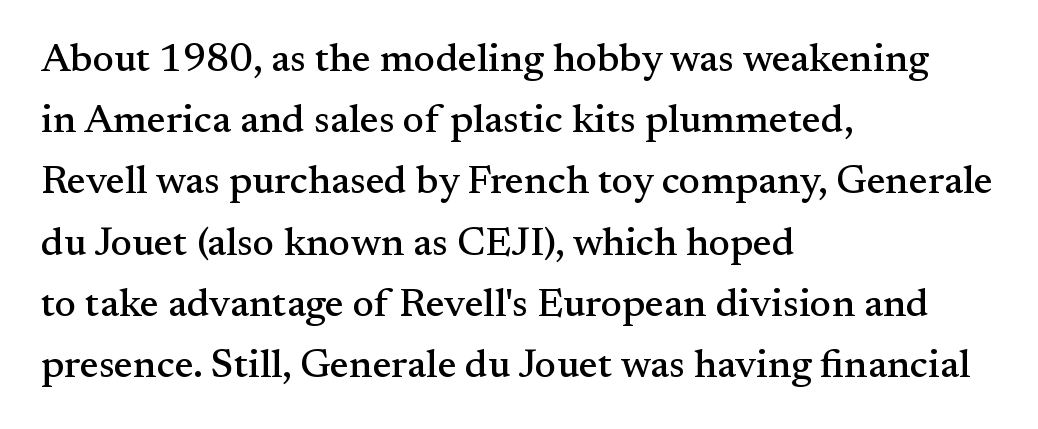
The image shows 40 px serif type, upright; set left-aligned, normal line spacing (1.53x), normal letter spacing, not underlined; medium stroke contrast and a small x-height.
